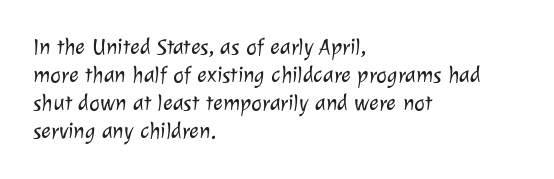
Q: Is the text bold? A: No.
Q: Is the text underlined? A: No.
Q: How is the paragraph aligned? A: Left-aligned.
Q: Is the spacing between letters normal or unusually wide? A: Normal.
